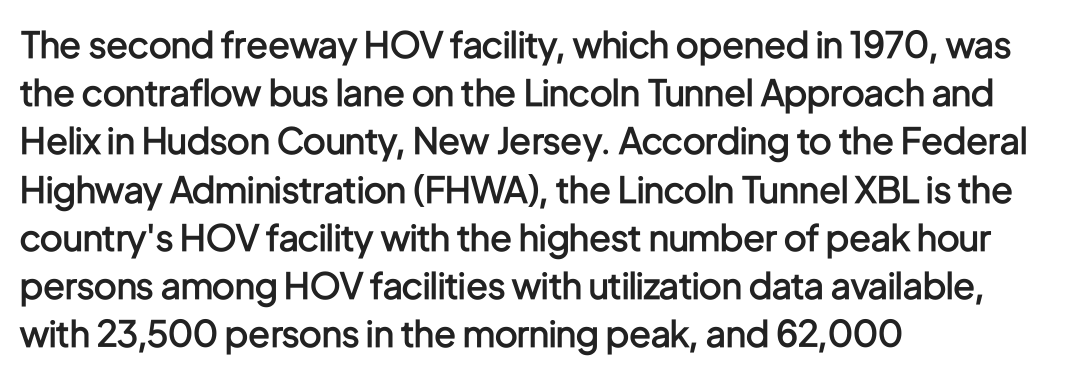
{"serif": "no", "italic": "no", "bold": "semi", "weight": "semibold", "width": "condensed", "stroke_contrast": "low", "x_height": "medium", "monospaced": "no", "underline": "no", "align": "left", "line_spacing": "normal", "line_spacing_ratio": 1.34, "letter_spacing": "normal", "letter_spacing_em": 0.0, "glyph_px": 36}
